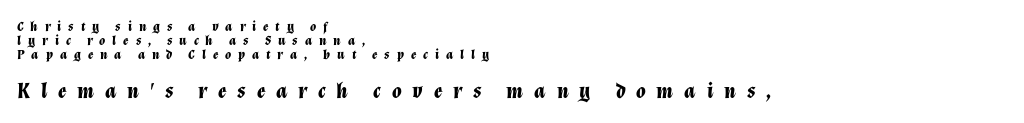
Q: Is the text bold? A: Yes.
Q: Is the text italic (slanted)? A: Yes, it leans right by about 12 degrees.
Q: Is the text underlined? A: No.
Q: How is the paragraph aligned? A: Left-aligned.
Q: Is the spacing between letters normal or unusually wide? A: Unusually wide.
Q: Is the spacing between lines tight, normal or loose? A: Tight.
Q: Which block of text is set in a larger size, the first (top) or the second (bottom)? A: The second (bottom) one.
